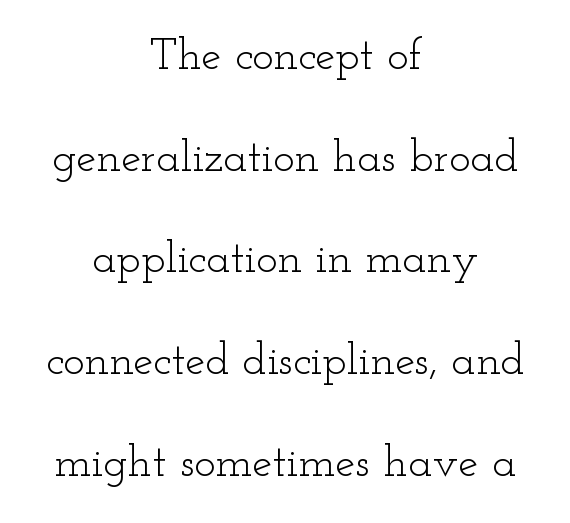
Q: Is the text bold? A: No.
Q: Is the text italic (slanted)? A: No, it is upright.
Q: Is the typeface a serif or a sans-serif typeface? A: Serif.
Q: Is the text underlined? A: No.
Q: How is the paragraph aligned? A: Centered.
Q: Is the spacing between letters normal or unusually wide? A: Normal.
Q: Is the spacing between lines tight, normal or loose? A: Loose.
Q: Width (condensed, normal, or wide)? A: Wide.
Q: Stroke contrast? A: Low.
Q: x-height? A: Small.
Q: Monospaced? A: No.
